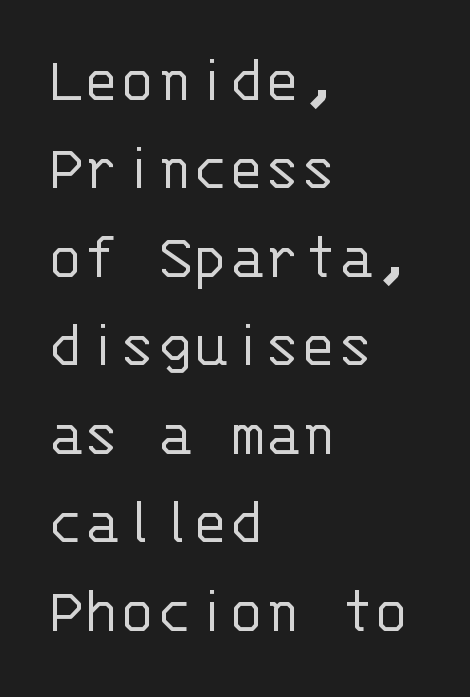
{"serif": "no", "italic": "no", "bold": "no", "weight": "light", "width": "normal", "stroke_contrast": "low", "x_height": "large", "monospaced": "yes", "underline": "no", "align": "left", "line_spacing": "normal", "line_spacing_ratio": 1.32, "letter_spacing": "normal", "letter_spacing_em": 0.0, "glyph_px": 67}
